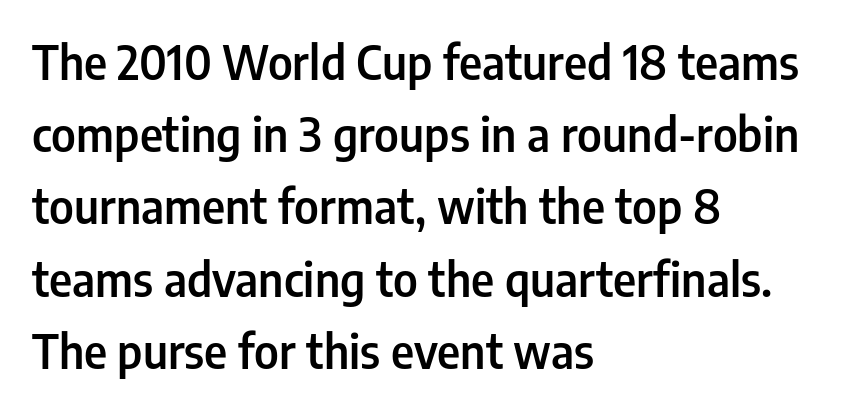
The image shows 46 px semibold, condensed sans-serif type, upright; set left-aligned, normal line spacing (1.57x), normal letter spacing, not underlined; low stroke contrast and a medium x-height.
